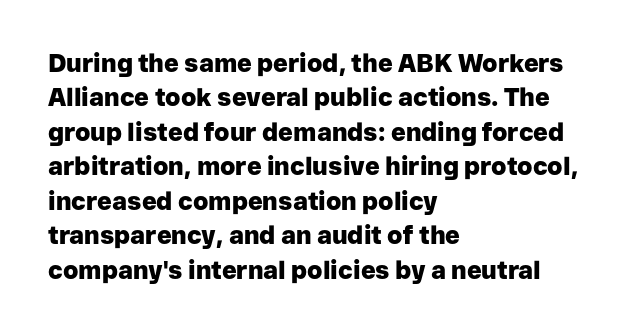
{"italic": "no", "bold": "yes", "underline": "no", "align": "left", "line_spacing": "normal", "line_spacing_ratio": 1.38, "letter_spacing": "normal", "letter_spacing_em": 0.0, "glyph_px": 25}
